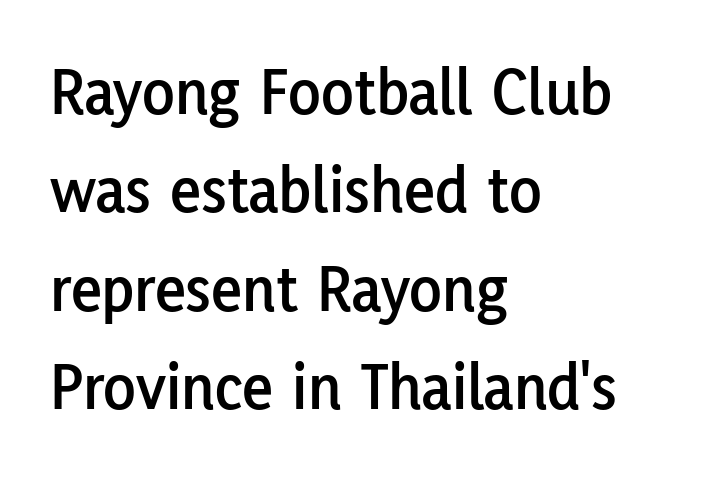
Q: Is the text italic (slanted)? A: No, it is upright.
Q: Is the typeface a serif or a sans-serif typeface? A: Sans-serif.
Q: Is the text underlined? A: No.
Q: How is the paragraph aligned? A: Left-aligned.
Q: Is the spacing between letters normal or unusually wide? A: Normal.
Q: Is the spacing between lines tight, normal or loose? A: Normal.
Q: Width (condensed, normal, or wide)? A: Normal.
Q: Stroke contrast? A: Low.
Q: x-height? A: Medium.
Q: Monospaced? A: No.
